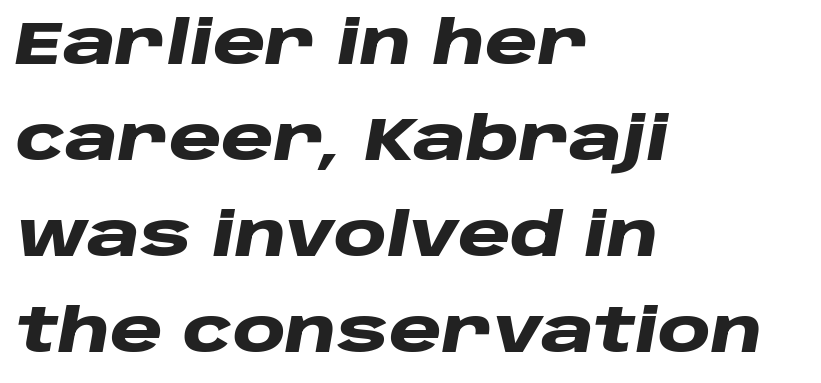
The image shows 60 px heavy, wide type, italic (leaning right); set left-aligned, normal line spacing (1.6x), normal letter spacing, not underlined; low stroke contrast and a large x-height.
